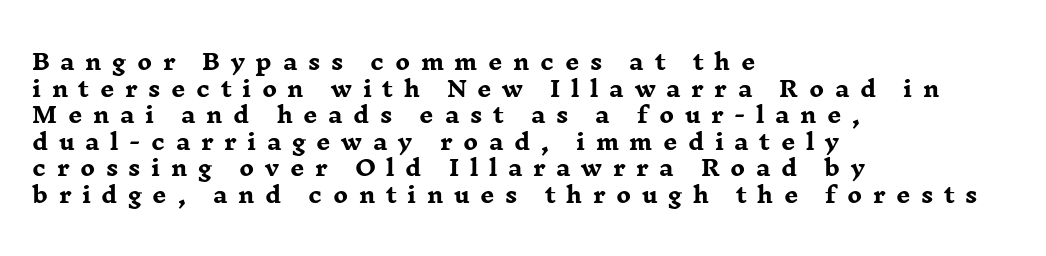
{"italic": "no", "bold": "yes", "underline": "no", "align": "left", "line_spacing_ratio": 1.21, "letter_spacing": "wide", "letter_spacing_em": 0.48, "glyph_px": 22}
